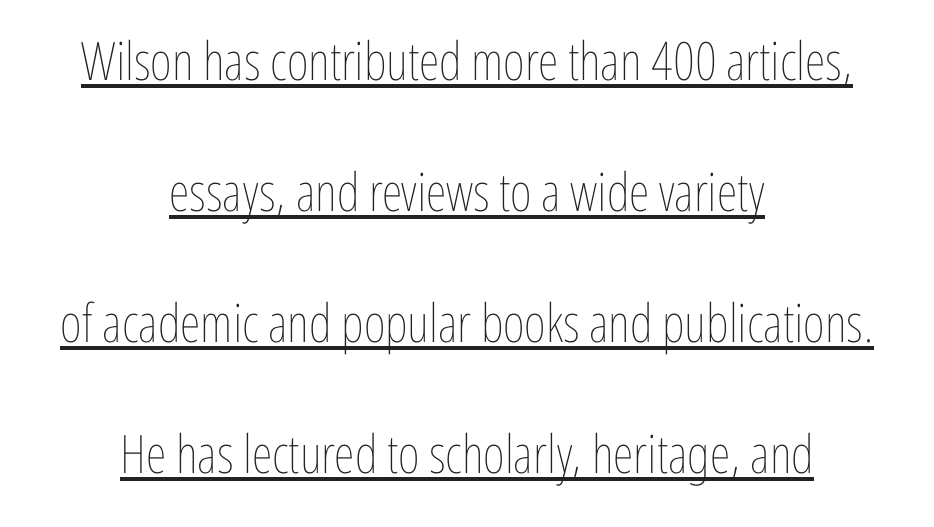
The image shows 53 px thin, condensed type, upright; set centered, loose line spacing (2.47x), normal letter spacing, underlined; low stroke contrast and a medium x-height.
